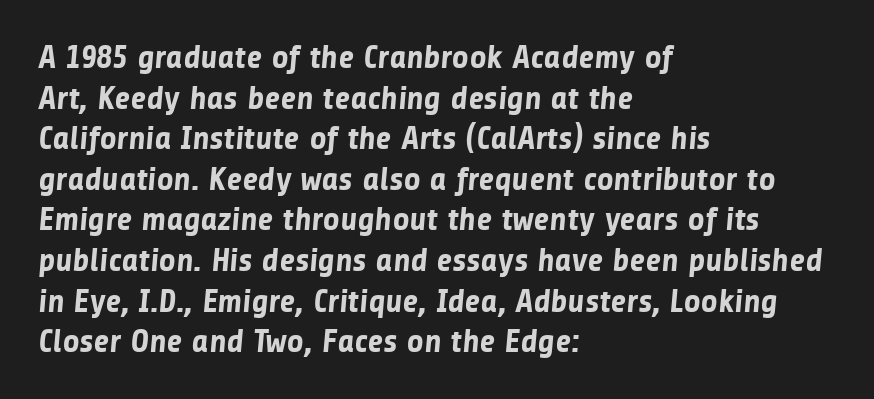
The image shows 33 px bold sans-serif type; set left-aligned, line spacing 1.23x, normal letter spacing, not underlined; low stroke contrast and a medium x-height.
